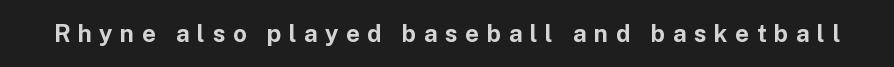
Q: Is the text bold? A: Yes.
Q: Is the text italic (slanted)? A: No, it is upright.
Q: Is the text underlined? A: No.
Q: Is the spacing between letters normal or unusually wide? A: Unusually wide.
